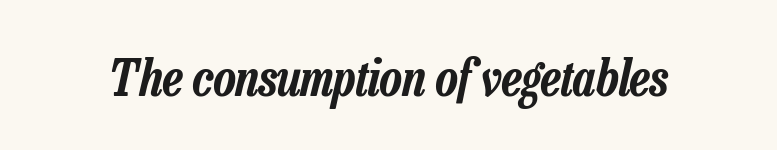
Q: Is the text italic (slanted)? A: Yes, it leans right by about 13 degrees.
Q: Is the text underlined? A: No.
Q: Is the spacing between letters normal or unusually wide? A: Normal.
Q: Width (condensed, normal, or wide)? A: Condensed.
Q: Stroke contrast? A: Low.
Q: x-height? A: Medium.
Q: Monospaced? A: No.
